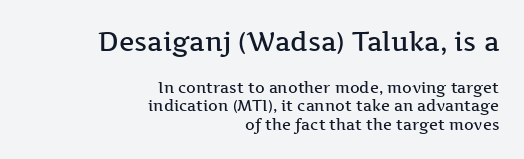
These lines were composed using upright roman letters. These lines stack with their right ends in a neat column. Whoever set this made the first block the dominant, larger element. Plain, unruled lines of type. Short note: letters normally spaced. Stems and bowls a touch heavier than normal — semibold.
